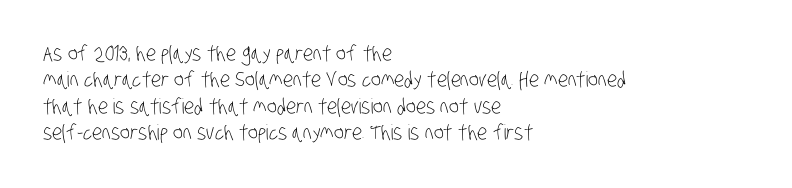
{"bold": "no", "underline": "no", "align": "left", "line_spacing": "normal", "line_spacing_ratio": 1.26, "letter_spacing": "normal", "letter_spacing_em": 0.0, "glyph_px": 21}
